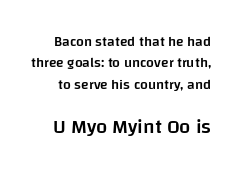
Q: Is the text bold? A: Semi-bold.
Q: Is the text italic (slanted)? A: No, it is upright.
Q: Is the text underlined? A: No.
Q: Is the spacing between letters normal or unusually wide? A: Normal.
Q: Is the spacing between lines tight, normal or loose? A: Normal.
Q: Which block of text is set in a larger size, the first (top) or the second (bottom)? A: The second (bottom) one.
